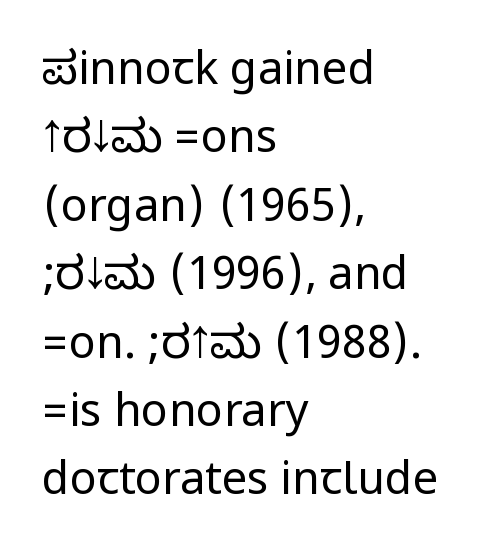
The image shows 45 px regular-weight, condensed sans-serif type, upright; set left-aligned, normal line spacing (1.52x), normal letter spacing, not underlined; low stroke contrast.
